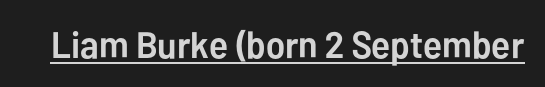
{"serif": "no", "italic": "no", "bold": "yes", "weight": "semibold", "width": "normal", "stroke_contrast": "low", "x_height": "medium", "monospaced": "no", "underline": "yes", "letter_spacing": "normal", "letter_spacing_em": 0.0, "glyph_px": 37}
